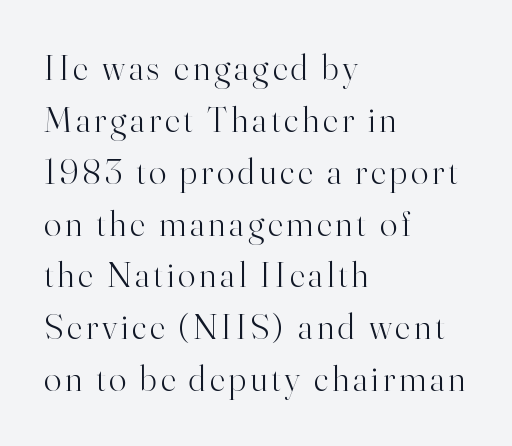
The image shows 36 px light serif type, upright; set left-aligned, normal line spacing (1.44x), not underlined; high stroke contrast and a small x-height.
